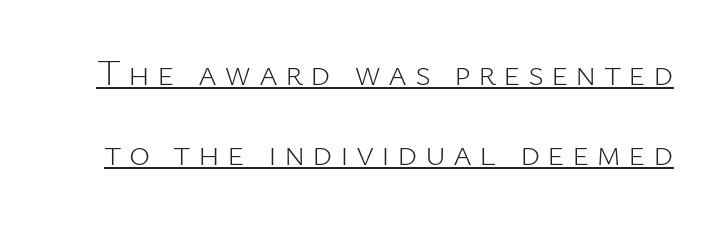
{"serif": "no", "italic": "no", "bold": "no", "weight": "light", "width": "normal", "stroke_contrast": "low", "x_height": "medium", "monospaced": "no", "underline": "yes", "line_spacing": "loose", "line_spacing_ratio": 2.21, "letter_spacing": "wide", "letter_spacing_em": 0.2, "glyph_px": 36}
